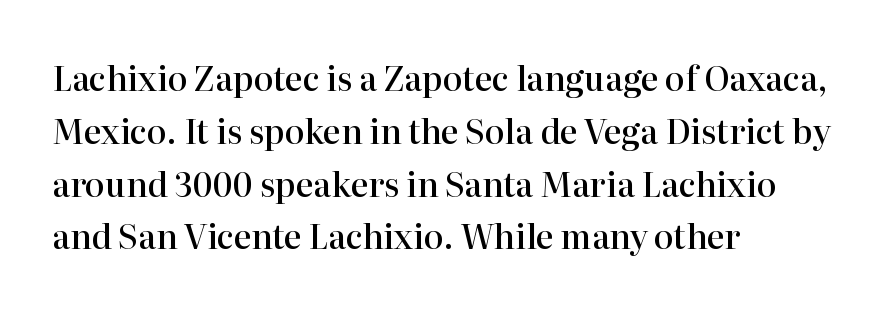
Q: Is the text bold? A: Semi-bold.
Q: Is the text italic (slanted)? A: No, it is upright.
Q: Is the typeface a serif or a sans-serif typeface? A: Serif.
Q: Is the text underlined? A: No.
Q: How is the paragraph aligned? A: Left-aligned.
Q: Is the spacing between letters normal or unusually wide? A: Normal.
Q: Is the spacing between lines tight, normal or loose? A: Normal.
Q: Width (condensed, normal, or wide)? A: Normal.
Q: Stroke contrast? A: High.
Q: x-height? A: Medium.
Q: Monospaced? A: No.
